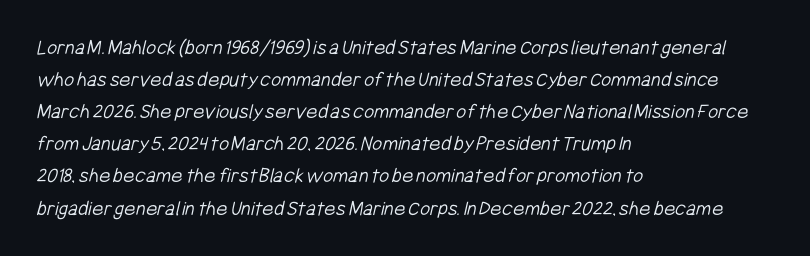
Students, observe: this is what conventionally led text looks like. Nobody touched the tracking dial on this one. Anything drawn beneath the words? Only blank space. A light-to-regular cut is what we see here. The setting favours the left margin, as ordinary paragraphs usually do.
